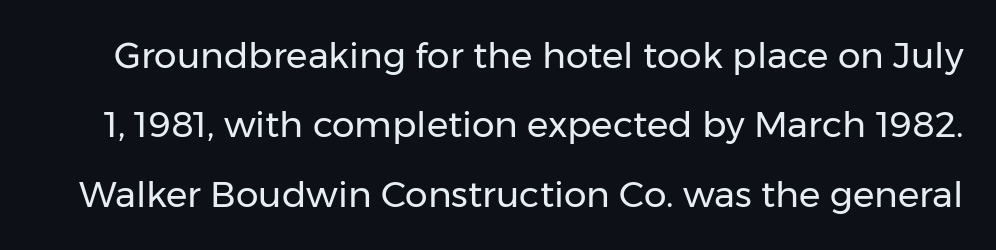
{"serif": "no", "italic": "no", "bold": "no", "weight": "regular", "width": "normal", "stroke_contrast": "low", "x_height": "medium", "monospaced": "no", "underline": "no", "line_spacing": "loose", "line_spacing_ratio": 1.93, "letter_spacing": "normal", "letter_spacing_em": 0.0, "glyph_px": 36}
